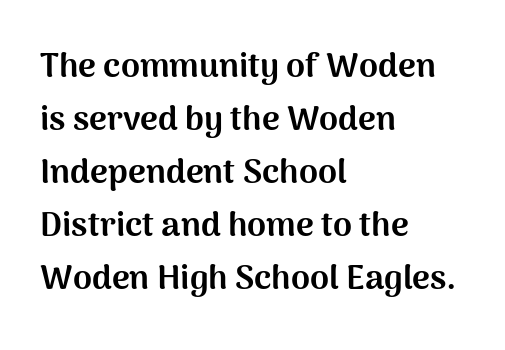
The image shows 34 px bold sans-serif type, upright; set left-aligned, normal line spacing (1.56x), normal letter spacing, not underlined; medium stroke contrast and a medium x-height.
